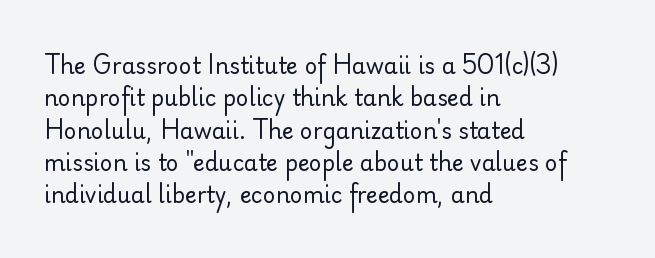
The image shows 22 px text type, upright; set left-aligned, normal line spacing (1.47x), normal letter spacing, not underlined.
